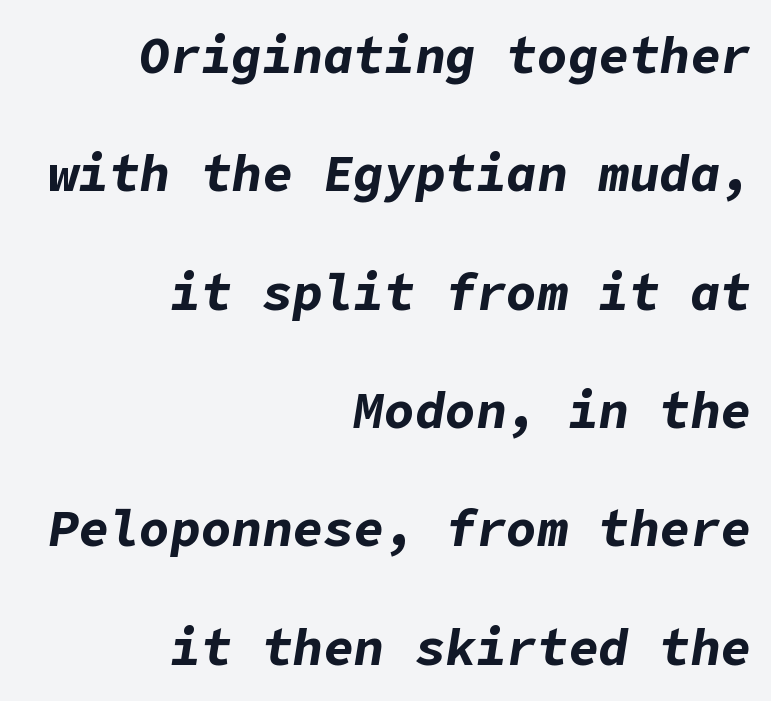
The image shows 51 px bold type, italic (leaning right); set right-aligned, loose line spacing (2.32x), normal letter spacing, not underlined; low stroke contrast and a medium x-height.
